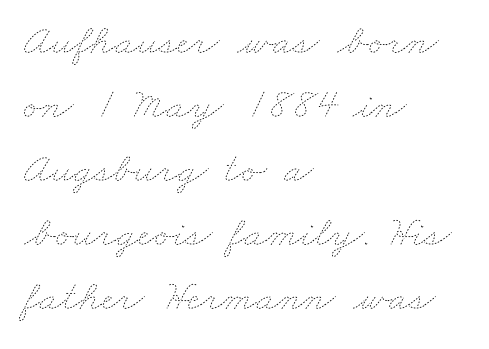
The image shows 43 px thin, wide type; set left-aligned, normal line spacing (1.49x), normal letter spacing, not underlined; low stroke contrast and a small x-height.
